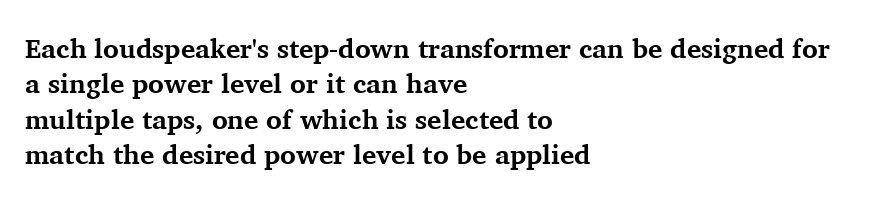
Q: Is the text bold? A: Yes.
Q: Is the text italic (slanted)? A: No, it is upright.
Q: Is the text underlined? A: No.
Q: How is the paragraph aligned? A: Left-aligned.
Q: Is the spacing between letters normal or unusually wide? A: Normal.
Q: Is the spacing between lines tight, normal or loose? A: Normal.
